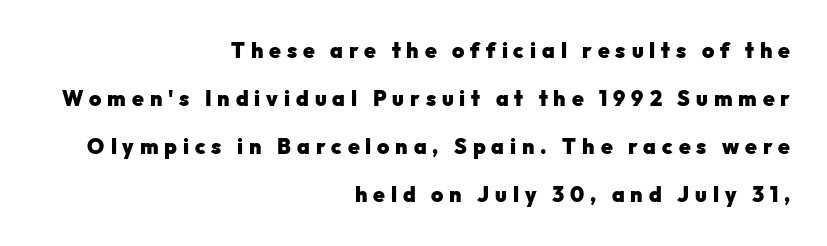
The image shows 21 px bold type, upright; set right-aligned, loose line spacing (2.29x), unusually wide letter spacing (+0.28 em), not underlined.
